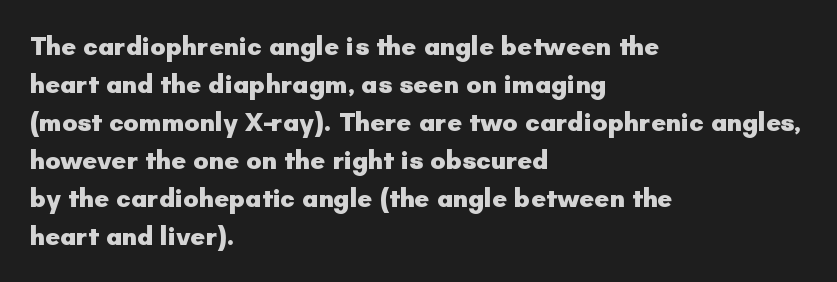
The image shows 26 px bold type, upright; set left-aligned, normal line spacing (1.46x), normal letter spacing, not underlined.
